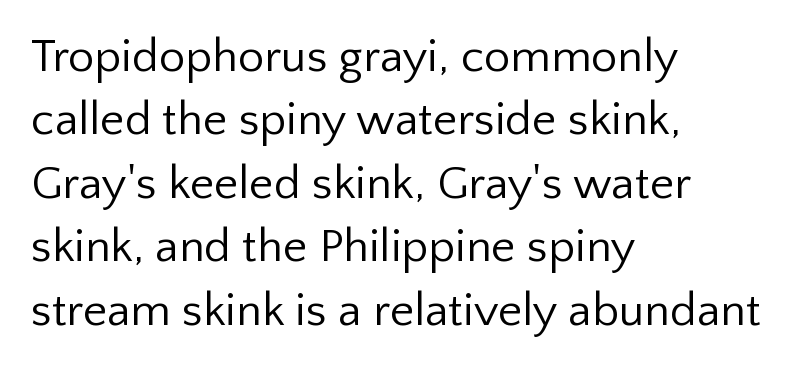
The image shows 47 px regular-weight sans-serif type, upright; set left-aligned, normal line spacing (1.35x), normal letter spacing, not underlined; low stroke contrast and a medium x-height.
